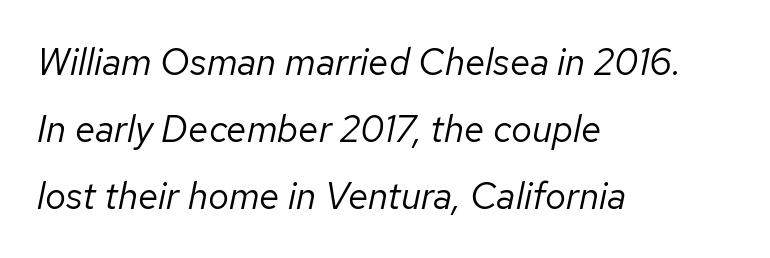
The image shows 37 px regular-weight type, italic (leaning right); set left-aligned, line spacing 1.81x, normal letter spacing, not underlined; low stroke contrast and a medium x-height.
